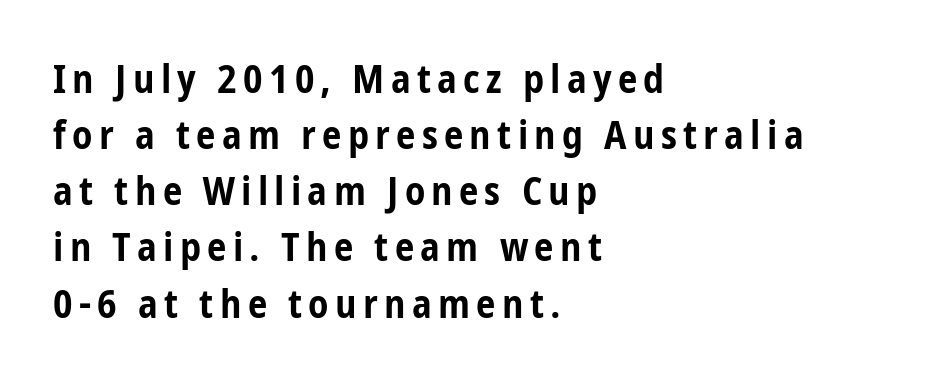
Q: Is the text bold? A: Yes.
Q: Is the text italic (slanted)? A: No, it is upright.
Q: Is the typeface a serif or a sans-serif typeface? A: Sans-serif.
Q: Is the text underlined? A: No.
Q: How is the paragraph aligned? A: Left-aligned.
Q: Is the spacing between lines tight, normal or loose? A: Normal.
Q: Width (condensed, normal, or wide)? A: Condensed.
Q: Stroke contrast? A: Low.
Q: x-height? A: Medium.
Q: Monospaced? A: No.
